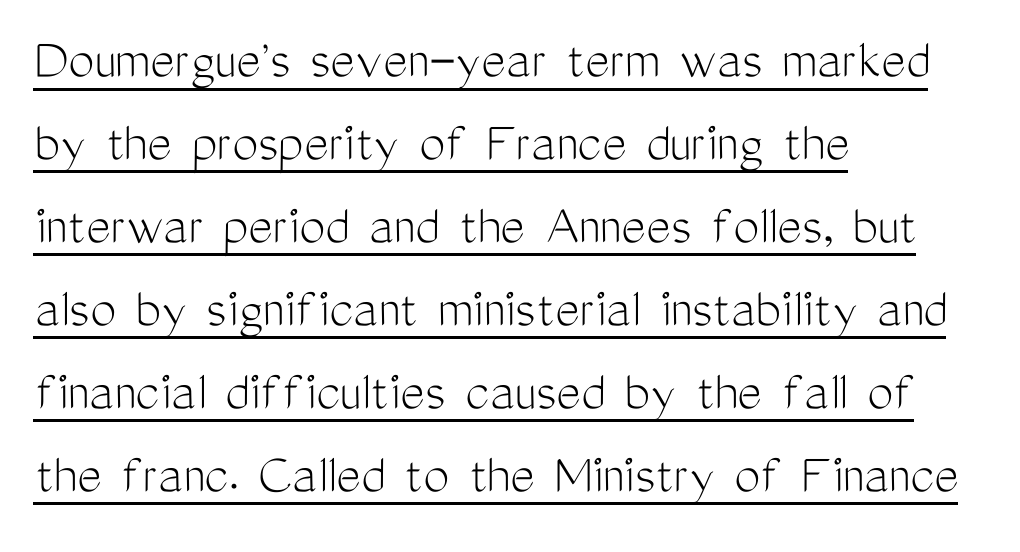
The image shows 58 px light, condensed sans-serif type, upright; set left-aligned, normal line spacing (1.43x), normal letter spacing, underlined; medium stroke contrast and a medium x-height.
